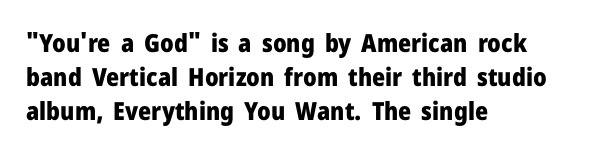
The image shows 25 px bold type, upright; set left-aligned, normal line spacing (1.36x), normal letter spacing, not underlined.
